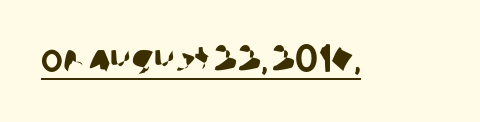
The letters advance in unequal steps, a hallmark of proportional type. A sans-serif font was chosen for this passage. Standard letterfit; no display-style spreading of the glyphs. This is underlined copy, the kind a proofreader might mark for attention.
